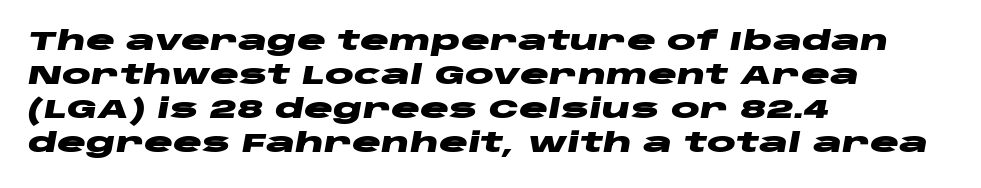
Q: Is the text bold? A: Yes.
Q: Is the text italic (slanted)? A: Yes, it leans right by about 10 degrees.
Q: Is the text underlined? A: No.
Q: How is the paragraph aligned? A: Left-aligned.
Q: Is the spacing between letters normal or unusually wide? A: Normal.
Q: Is the spacing between lines tight, normal or loose? A: Normal.
